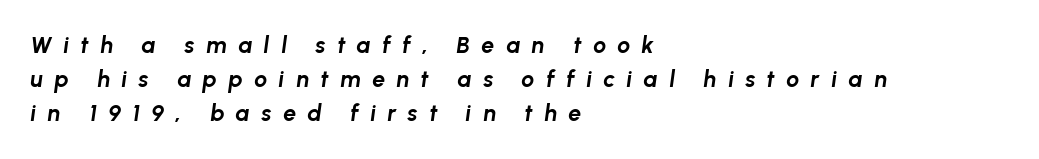
The text carries the slant typical of an italic or oblique font. How heavy is the stroke? Heavy — this is a bold. Words float on clear page, feet unadorned. The text block is weighted toward the left margin, trailing off unevenly rightward.
